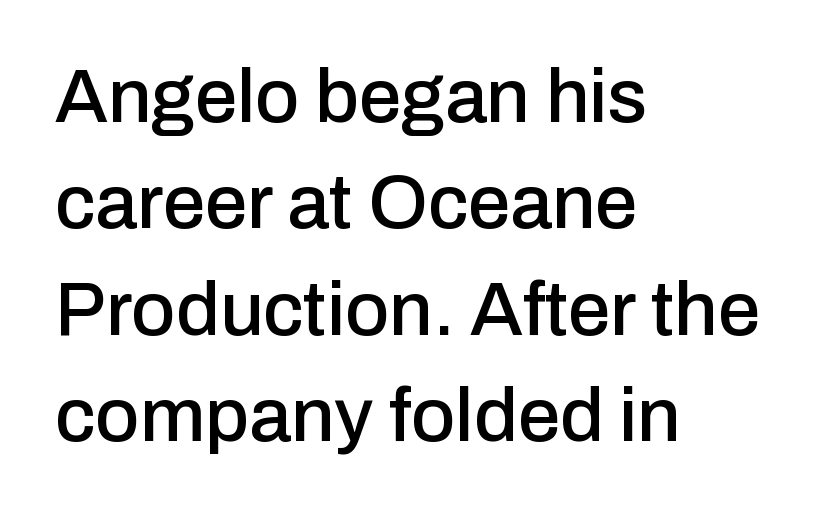
The baseline area is clear. Successive baselines arrive at the customary interval. Reading down the block, your eye returns to a fixed left position each line. No feet cap the strokes, marking this as sans-serif type.
